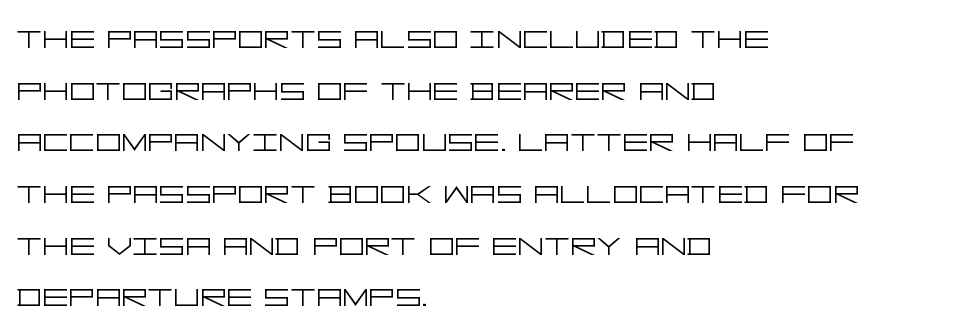
One-word summary of the alignment: left. The words here are not underlined. Nobody touched the tracking dial on this one. These lines are composed in type without serifs.
